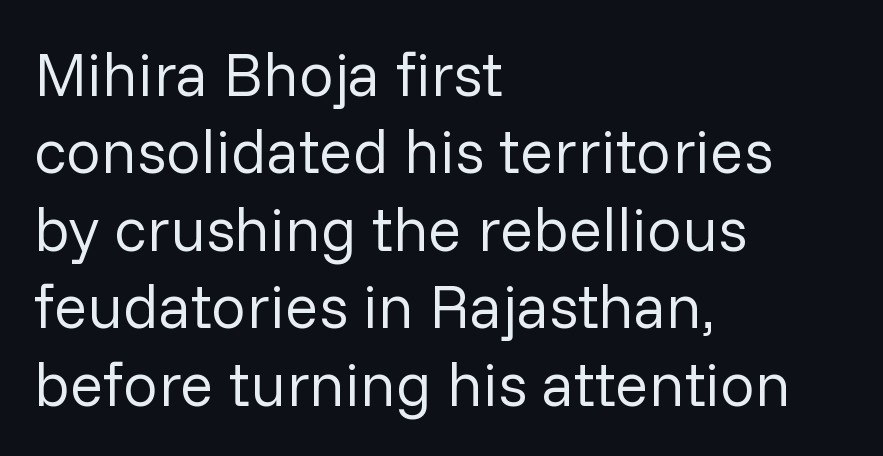
Q: Is the text bold? A: No.
Q: Is the text italic (slanted)? A: No, it is upright.
Q: Is the typeface a serif or a sans-serif typeface? A: Sans-serif.
Q: Is the text underlined? A: No.
Q: How is the paragraph aligned? A: Left-aligned.
Q: Is the spacing between letters normal or unusually wide? A: Normal.
Q: Is the spacing between lines tight, normal or loose? A: Normal.
Q: Width (condensed, normal, or wide)? A: Normal.
Q: Stroke contrast? A: Low.
Q: x-height? A: Medium.
Q: Monospaced? A: No.
